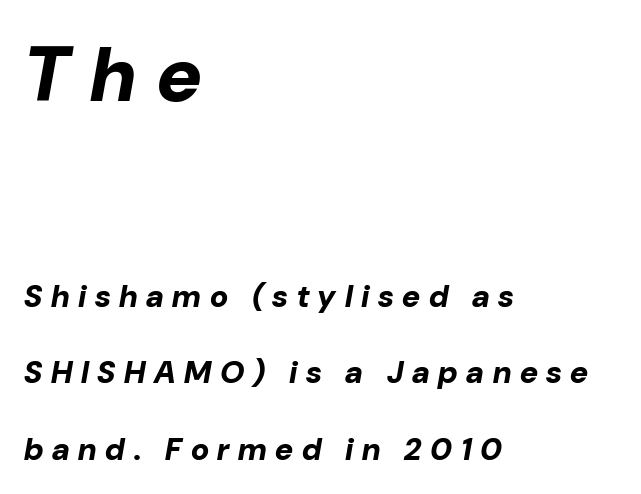
Q: Is the text bold? A: Yes.
Q: Is the text italic (slanted)? A: Yes, it leans right by about 10 degrees.
Q: Is the text underlined? A: No.
Q: How is the paragraph aligned? A: Left-aligned.
Q: Is the spacing between letters normal or unusually wide? A: Unusually wide.
Q: Is the spacing between lines tight, normal or loose? A: Loose.
Q: Which block of text is set in a larger size, the first (top) or the second (bottom)? A: The first (top) one.
Q: Width (condensed, normal, or wide)? A: Normal.
Q: Stroke contrast? A: Low.
Q: x-height? A: Medium.
Q: Monospaced? A: No.
